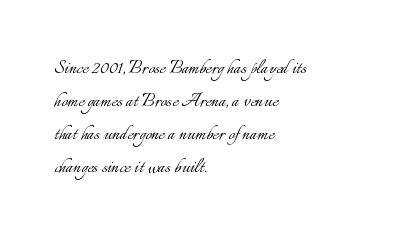
Does extra space separate the letters? No, they use regular spacing. The rendering anchors every line to the left-hand side. These lines sit exactly where default settings would place them. Ink coverage per letter is moderate at most. Bare-footed words on every line.
